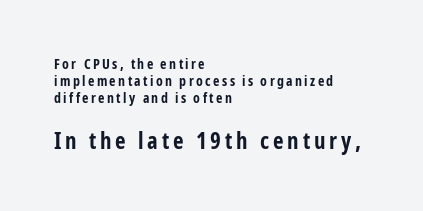
Q: Is the text bold? A: Yes.
Q: Is the text italic (slanted)? A: No, it is upright.
Q: Is the text underlined? A: No.
Q: How is the paragraph aligned? A: Left-aligned.
Q: Which block of text is set in a larger size, the first (top) or the second (bottom)? A: The second (bottom) one.
